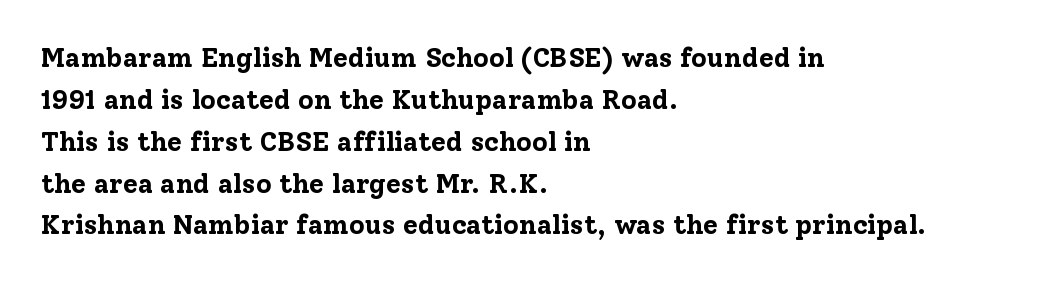
The face used here has the dense, thick strokes of a bold. Students, observe: this is what conventionally led text looks like. Notice how the stems are strictly vertical — no italics here. The setting favours the left margin, as ordinary paragraphs usually do.
